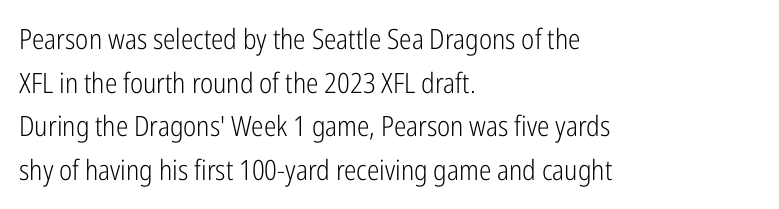
Q: Is the text bold? A: No.
Q: Is the text italic (slanted)? A: No, it is upright.
Q: Is the typeface a serif or a sans-serif typeface? A: Sans-serif.
Q: Is the text underlined? A: No.
Q: How is the paragraph aligned? A: Left-aligned.
Q: Is the spacing between letters normal or unusually wide? A: Normal.
Q: Is the spacing between lines tight, normal or loose? A: Normal.
Q: Width (condensed, normal, or wide)? A: Condensed.
Q: Stroke contrast? A: Low.
Q: x-height? A: Medium.
Q: Monospaced? A: No.
